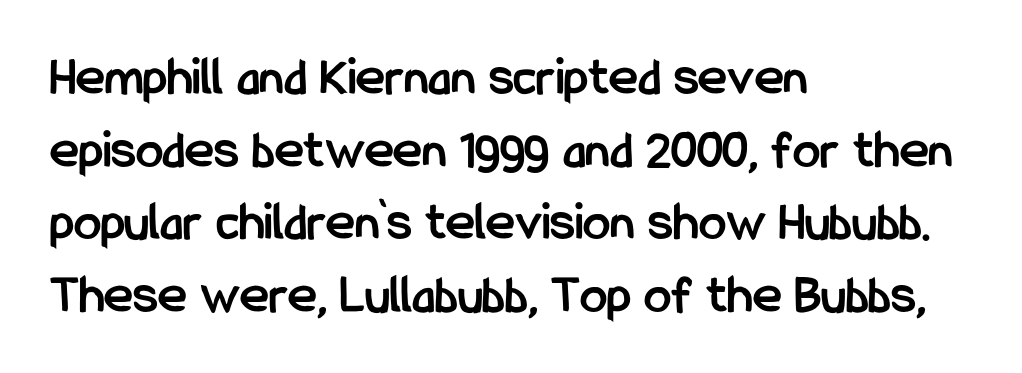
{"serif": "no", "italic": "no", "bold": "yes", "weight": "semibold", "width": "condensed", "stroke_contrast": "low", "x_height": "medium", "monospaced": "no", "underline": "no", "align": "left", "line_spacing": "normal", "line_spacing_ratio": 1.32, "letter_spacing": "normal", "letter_spacing_em": 0.0, "glyph_px": 55}
